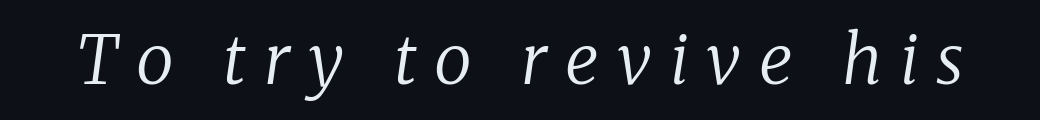
Does the type have serifs? Yes, each stem ends in a small foot. Bare-footed words on every line. Nothing heavy about these letters — not bold at all. The line texture is sparse and dotted thanks to wide tracking. A typesetter would call this proportional, since set widths differ per character.
